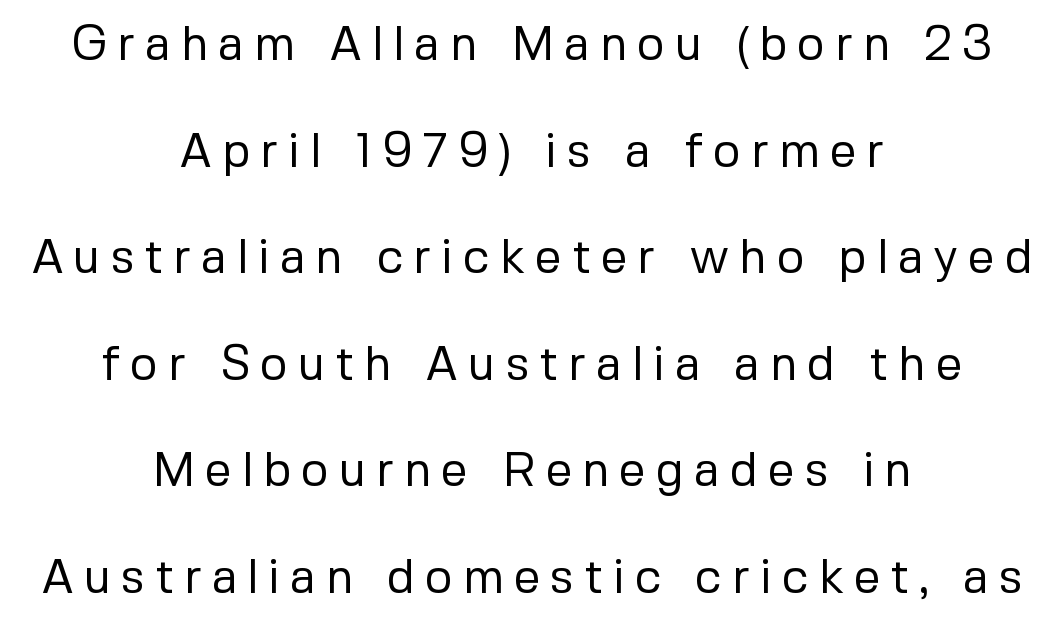
Weight: not bold — regular or lighter. Honestly, the rows look like they've been pulled way apart. Neither beginnings nor endings align; midpoints do. Typographically, this falls in the sans-serif category. The space directly below the letters is spotless.
